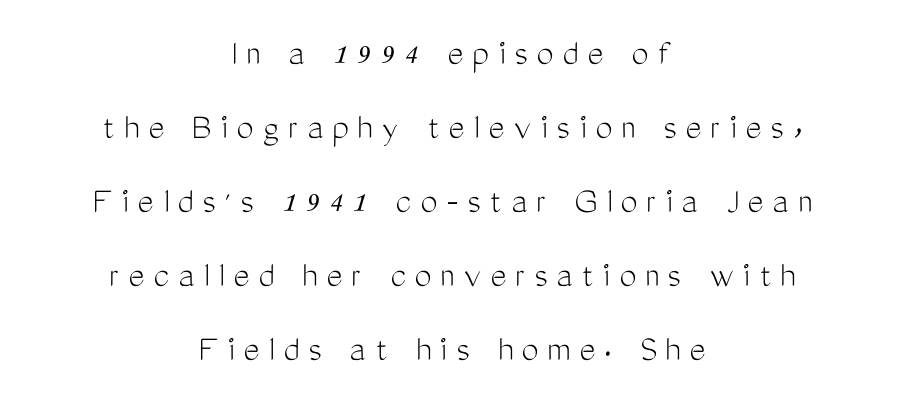
Q: Is the text bold? A: No.
Q: Is the text italic (slanted)? A: No, it is upright.
Q: Is the typeface a serif or a sans-serif typeface? A: Sans-serif.
Q: Is the text underlined? A: No.
Q: How is the paragraph aligned? A: Centered.
Q: Is the spacing between letters normal or unusually wide? A: Unusually wide.
Q: Is the spacing between lines tight, normal or loose? A: Loose.
Q: Width (condensed, normal, or wide)? A: Condensed.
Q: Stroke contrast? A: Medium.
Q: x-height? A: Medium.
Q: Monospaced? A: No.
